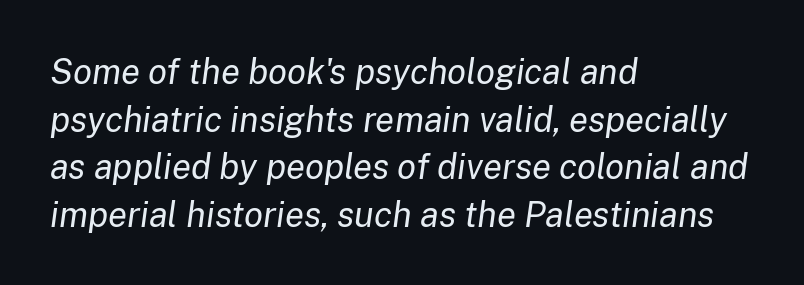
{"italic": "yes", "lean": "right", "slant_degrees": 8, "bold": "no", "weight": "regular", "width": "normal", "stroke_contrast": "low", "x_height": "medium", "monospaced": "no", "underline": "no", "align": "left", "line_spacing": "normal", "line_spacing_ratio": 1.36, "letter_spacing": "normal", "letter_spacing_em": 0.0, "glyph_px": 35}
